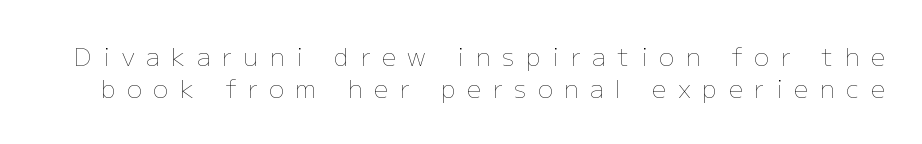
{"italic": "no", "bold": "no", "underline": "no", "line_spacing": "normal", "line_spacing_ratio": 1.3, "letter_spacing": "wide", "letter_spacing_em": 0.47, "glyph_px": 25}
